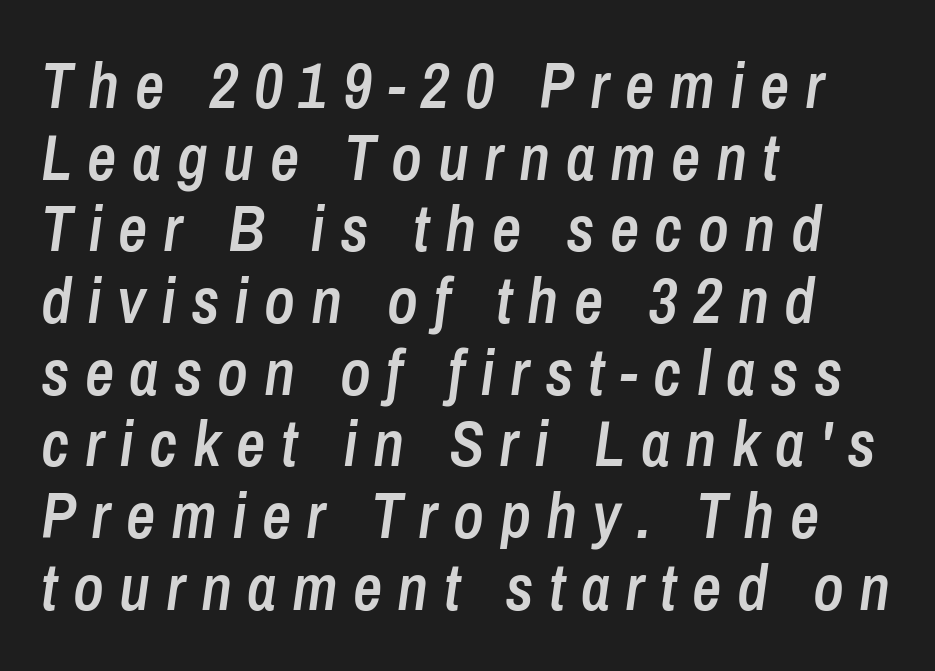
The image shows 64 px semibold, condensed type, italic (leaning right); set left-aligned, tight line spacing (1.12x), unusually wide letter spacing (+0.24 em), not underlined; low stroke contrast and a medium x-height.
